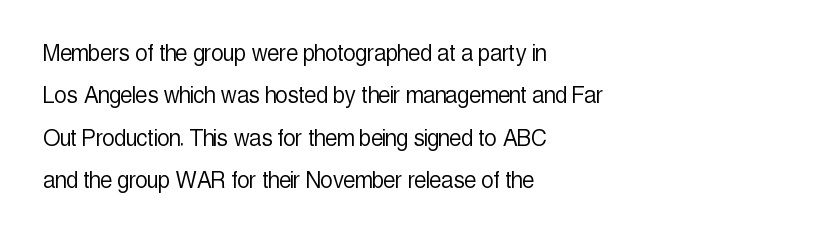
{"italic": "no", "bold": "no", "underline": "no", "align": "left", "line_spacing": "normal", "line_spacing_ratio": 1.57, "letter_spacing": "normal", "letter_spacing_em": 0.0, "glyph_px": 27}
